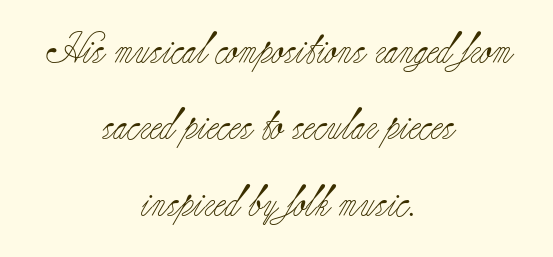
Compared with a flush-left layout, this one balances lines on the center instead. Each stroke keeps to a modest, everyday thickness or less. What's the leading like? Stretched, with rows far apart. The space beneath each line is pristine and unruled.
